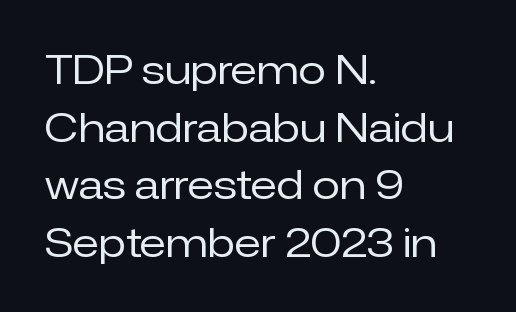
The image shows 40 px regular-weight sans-serif type, upright; set left-aligned, normal line spacing (1.44x), normal letter spacing, not underlined; low stroke contrast and a medium x-height.
